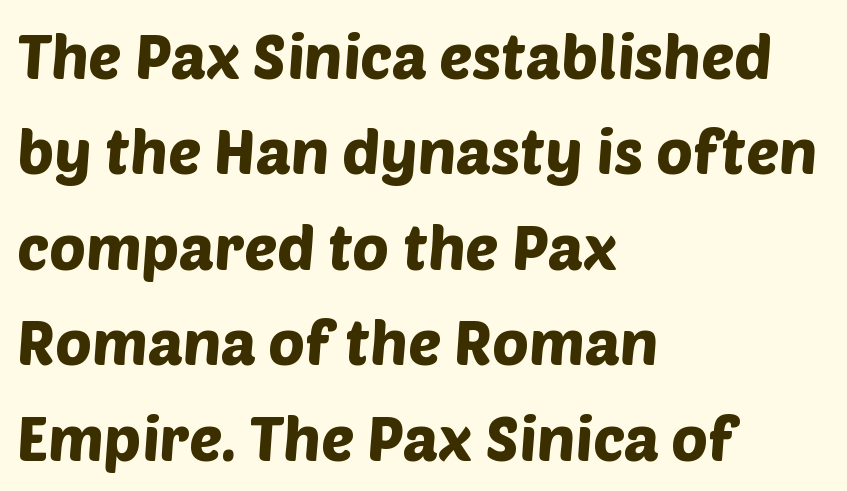
Compared with a centered layout, this one pins lines to the left instead. The passage shown is typeset with a sans-serif family. Spacing between characters is what you'd get straight out of the box. Plain, unruled lines of type. What's the leading like? Ordinary, nothing unusual. Each letter keeps its own natural width here, so spacing adapts to shape.
